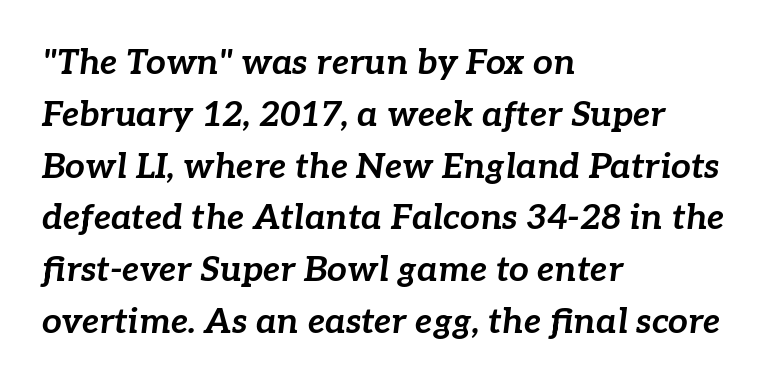
Q: Is the text bold? A: Yes.
Q: Is the text italic (slanted)? A: Yes, it leans right by about 7 degrees.
Q: Is the text underlined? A: No.
Q: How is the paragraph aligned? A: Left-aligned.
Q: Is the spacing between letters normal or unusually wide? A: Normal.
Q: Is the spacing between lines tight, normal or loose? A: Normal.
Q: Width (condensed, normal, or wide)? A: Normal.
Q: Stroke contrast? A: Low.
Q: x-height? A: Medium.
Q: Monospaced? A: No.
